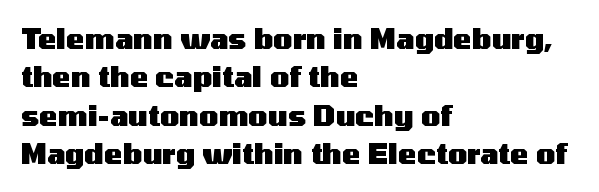
The gaps between neighbouring characters are ordinary and unremarkable. Notice how the stems are strictly vertical — no italics here. Looks like regular typesetting: each glyph gets only the width it needs. These lines stack with their left ends in a neat column. What weight is shown? A full bold with thick strokes. Compared with typical paragraphs, the rows here are spaced about the same.
